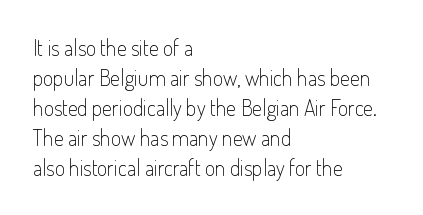
Q: Is the text bold? A: No.
Q: Is the text italic (slanted)? A: No, it is upright.
Q: Is the text underlined? A: No.
Q: How is the paragraph aligned? A: Left-aligned.
Q: Is the spacing between letters normal or unusually wide? A: Normal.
Q: Is the spacing between lines tight, normal or loose? A: Normal.
